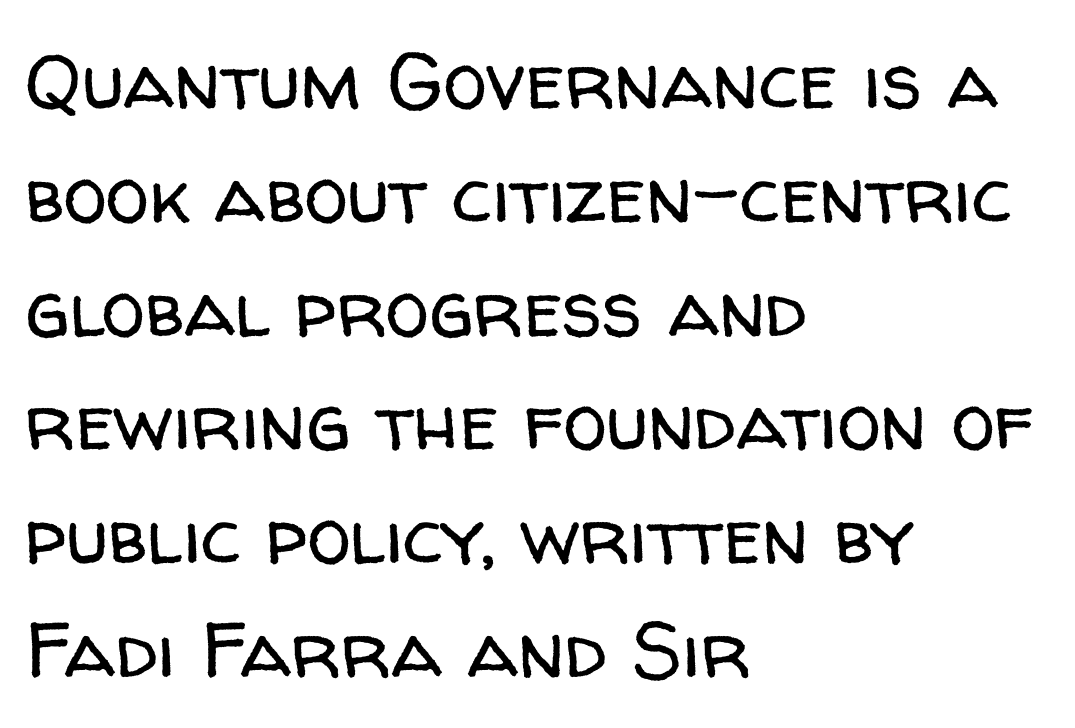
Q: Is the text bold? A: No.
Q: Is the text italic (slanted)? A: No, it is upright.
Q: Is the typeface a serif or a sans-serif typeface? A: Sans-serif.
Q: Is the text underlined? A: No.
Q: How is the paragraph aligned? A: Left-aligned.
Q: Is the spacing between letters normal or unusually wide? A: Normal.
Q: Is the spacing between lines tight, normal or loose? A: Normal.
Q: Width (condensed, normal, or wide)? A: Normal.
Q: Stroke contrast? A: Low.
Q: x-height? A: Medium.
Q: Monospaced? A: No.
